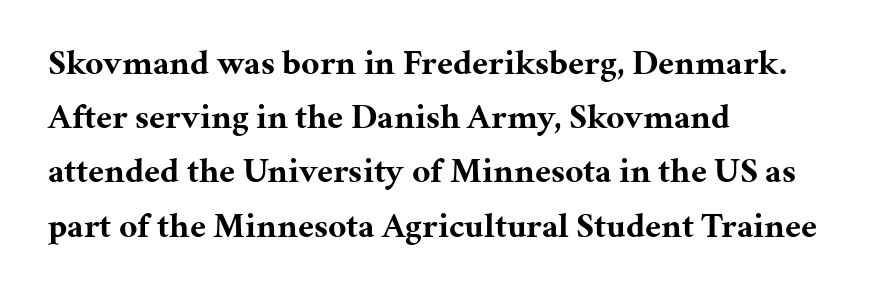
The image shows 35 px bold serif type, upright; set left-aligned, normal line spacing (1.55x), normal letter spacing, not underlined; medium stroke contrast and a medium x-height.
